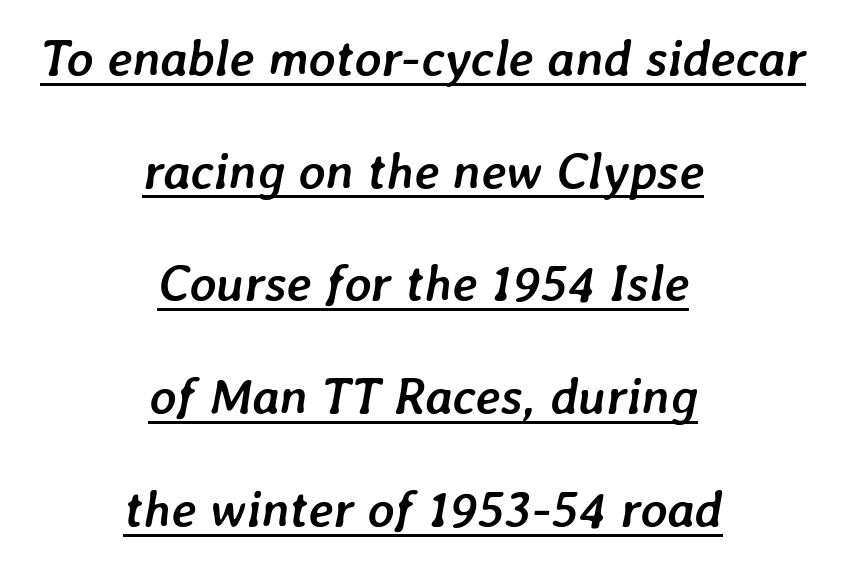
Q: Is the text bold? A: Yes.
Q: Is the text italic (slanted)? A: Yes, it leans right by about 7 degrees.
Q: Is the text underlined? A: Yes.
Q: How is the paragraph aligned? A: Centered.
Q: Is the spacing between letters normal or unusually wide? A: Normal.
Q: Is the spacing between lines tight, normal or loose? A: Loose.
Q: Width (condensed, normal, or wide)? A: Normal.
Q: Stroke contrast? A: Low.
Q: x-height? A: Medium.
Q: Monospaced? A: No.
